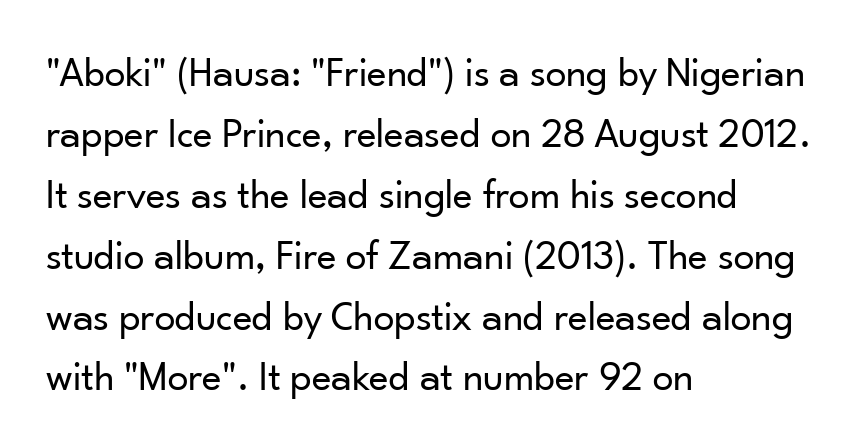
The image shows 42 px regular-weight sans-serif type, upright; set left-aligned, normal line spacing (1.45x), normal letter spacing, not underlined; low stroke contrast and a small x-height.
